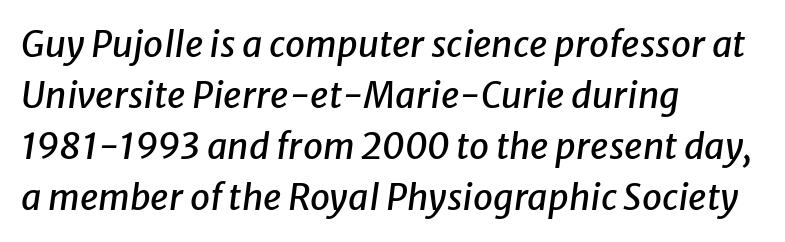
Rendered with sloped, italic letterforms. Short note: letters normally spaced. The face used here is proportionally spaced, like ordinary book or web type. A student would call this left alignment; a typographer would say flush left, rag right. Horizontal bands of white between lines are of average thickness.
